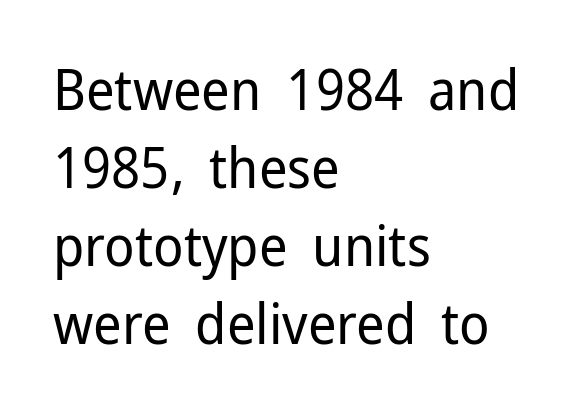
Standard letterfit; no display-style spreading of the glyphs. When letters stand straight like this, we call the style roman or upright. Think standard paragraph weight, or any step lighter than that. Character widths vary here, with narrow letters taking less room than wide ones. The space between consecutive lines is moderate.
